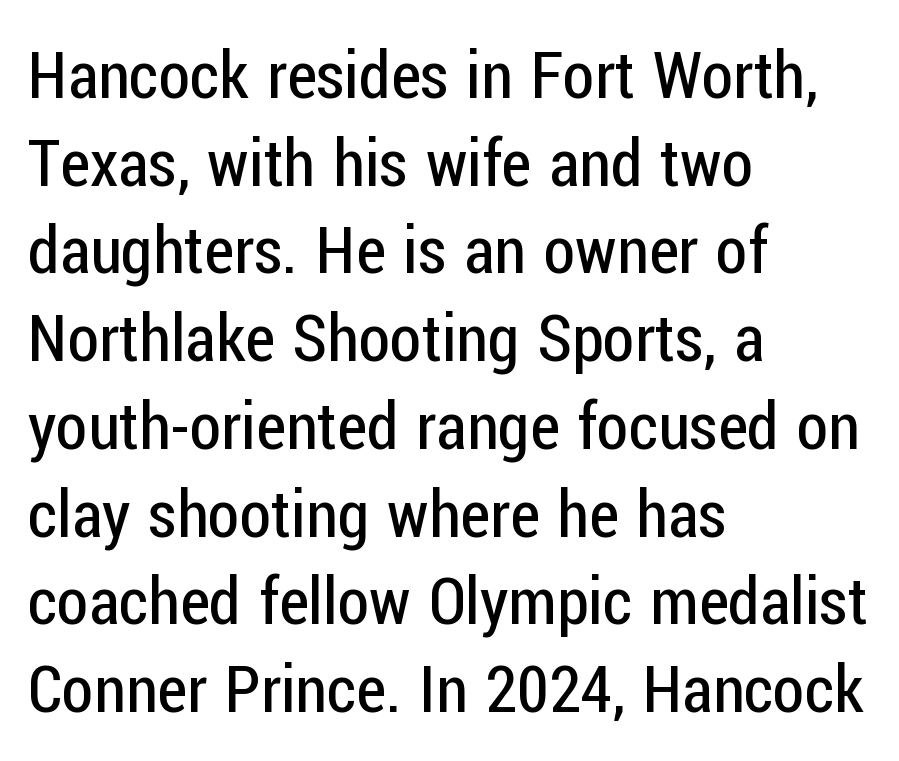
The image shows 65 px regular-weight, condensed sans-serif type, upright; set left-aligned, normal line spacing (1.35x), normal letter spacing, not underlined; low stroke contrast and a medium x-height.
